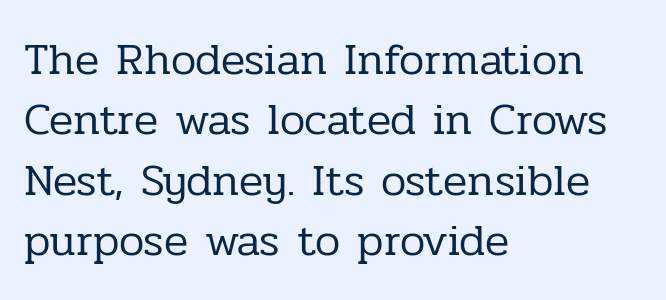
Q: Is the text bold? A: No.
Q: Is the text italic (slanted)? A: No, it is upright.
Q: Is the typeface a serif or a sans-serif typeface? A: Serif.
Q: Is the text underlined? A: No.
Q: How is the paragraph aligned? A: Left-aligned.
Q: Is the spacing between letters normal or unusually wide? A: Normal.
Q: Is the spacing between lines tight, normal or loose? A: Normal.
Q: Width (condensed, normal, or wide)? A: Normal.
Q: Stroke contrast? A: Low.
Q: x-height? A: Medium.
Q: Monospaced? A: No.
